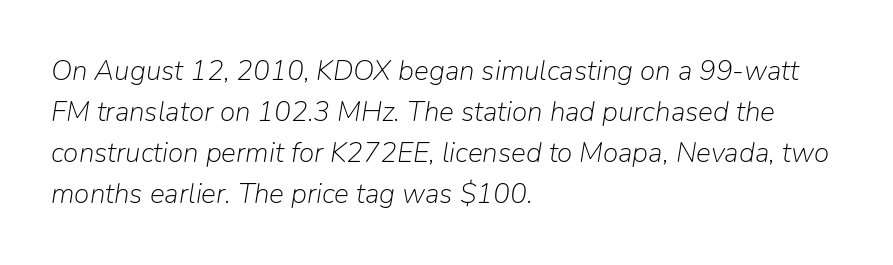
{"italic": "yes", "lean": "right", "slant_degrees": 9, "bold": "no", "weight": "light", "width": "normal", "stroke_contrast": "low", "x_height": "medium", "monospaced": "no", "underline": "no", "align": "left", "line_spacing": "normal", "line_spacing_ratio": 1.47, "letter_spacing": "normal", "letter_spacing_em": 0.0, "glyph_px": 28}
